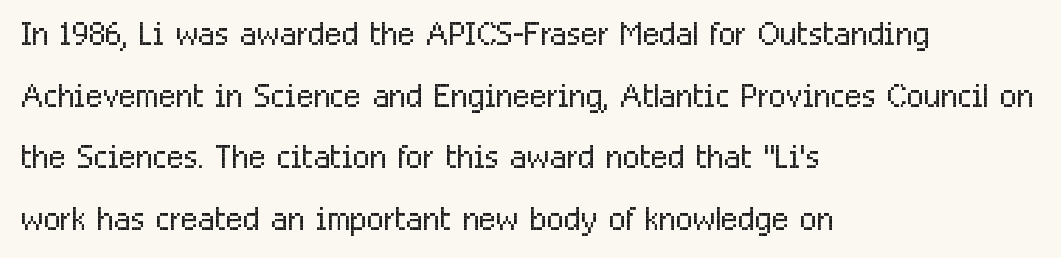
How are the letters spaced? Ordinarily, with no added tracking. Layout note: lines flush left. Unbolded letterforms with no extra heft. Quick note: underline off. This sample has the flowing, uneven cadence of proportional lettering. No italicization has been applied; the sample stays upright.
